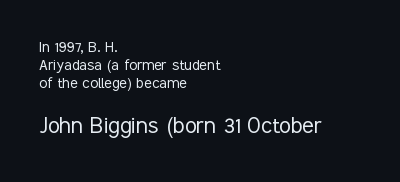
The image shows 27 px text type, upright; set left-aligned, tight line spacing (0.99x), normal letter spacing, not underlined; the second (bottom) block is 1.5x larger.
